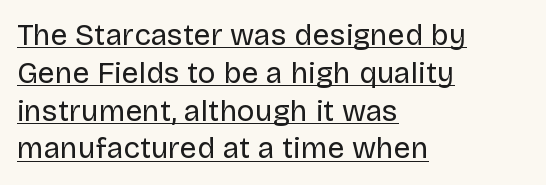
Teacher's note: observe the even left margin — that is flush-left alignment. Regarding leading, the lines here are spaced in the standard way. Ordinary non-slanted type is in use. Proportional: the letters do not fall into vertical columns. Is this a heavy cut? Hardly; it is regular or lighter. You can see a thin bar hugging the bottom of the glyphs.
